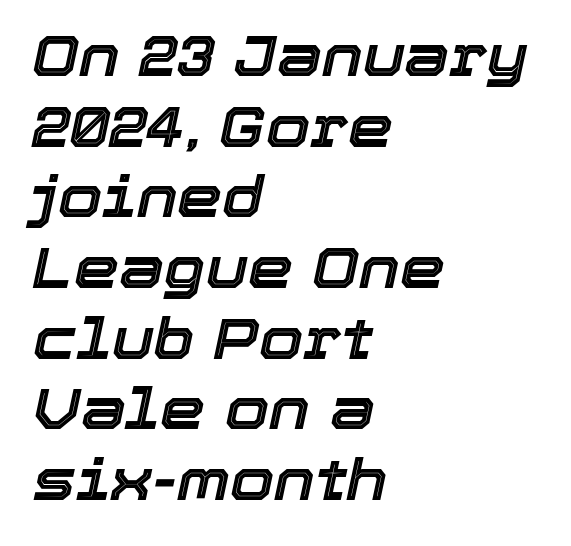
The image shows 57 px text type, italic (leaning right); set left-aligned, line spacing 1.24x, normal letter spacing, not underlined; a medium x-height.
